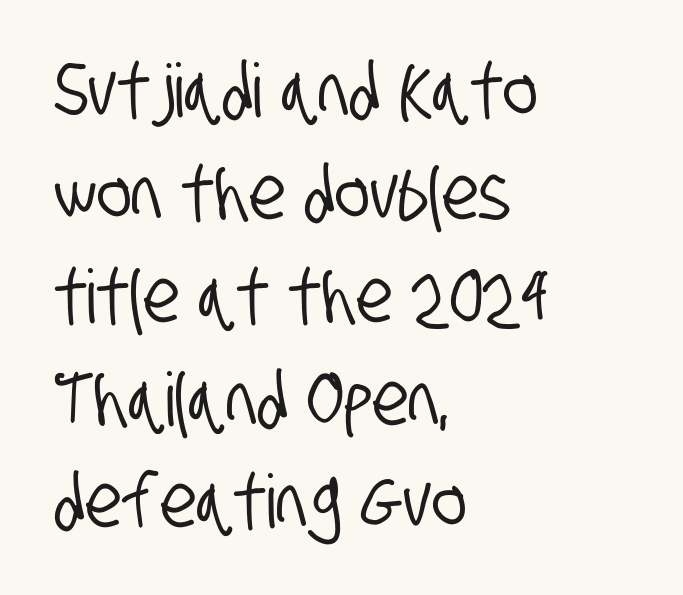
The line-height multiplier appears to be the usual default. The lines are quadded left. The foot of each line stays bare and open. The horizontal fit of the characters is conventional and even. These lines are rendered in a variable-pitch font. The face used here is a sans, in the tradition of grotesques and geometrics.
